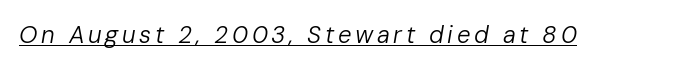
Q: Is the text bold? A: No.
Q: Is the text italic (slanted)? A: Yes, it leans right by about 10 degrees.
Q: Is the text underlined? A: Yes.
